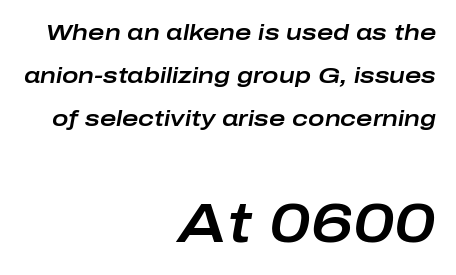
{"italic": "yes", "lean": "right", "slant_degrees": 10, "width": "wide", "stroke_contrast": "low", "x_height": "medium", "monospaced": "no", "underline": "no", "align": "right", "line_spacing": "loose", "line_spacing_ratio": 1.96, "letter_spacing": "normal", "letter_spacing_em": 0.0, "larger_block": "second", "size_ratio": 2.5, "glyph_px": 55}
